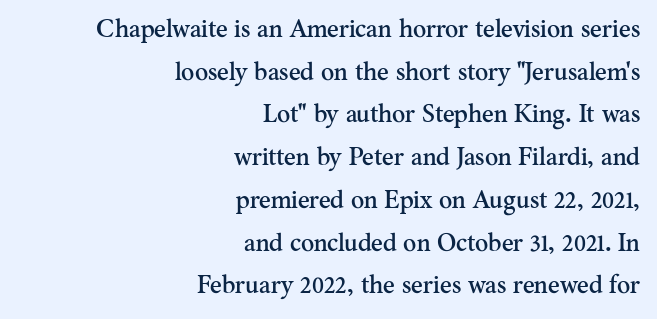
Q: Is the text italic (slanted)? A: No, it is upright.
Q: Is the text underlined? A: No.
Q: How is the paragraph aligned? A: Right-aligned.
Q: Is the spacing between letters normal or unusually wide? A: Normal.
